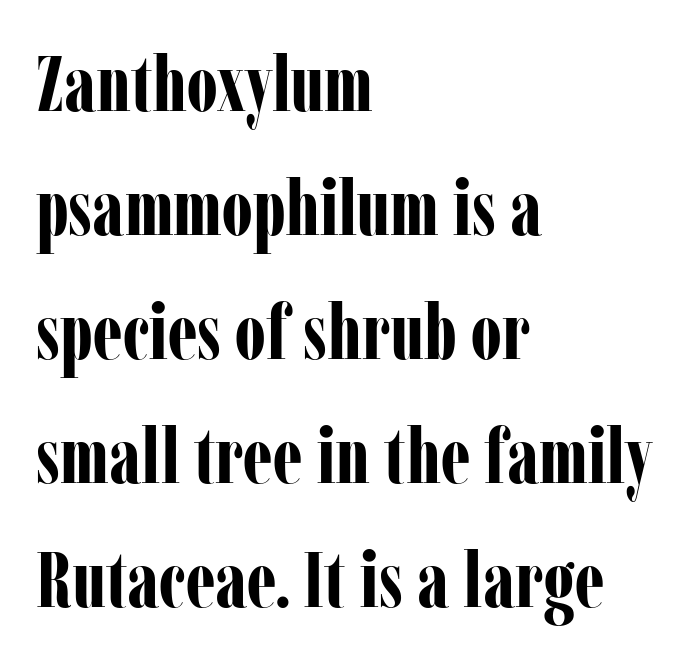
The image shows 78 px bold, condensed serif type, upright; set left-aligned, normal line spacing (1.59x), normal letter spacing, not underlined; low stroke contrast and a medium x-height.
